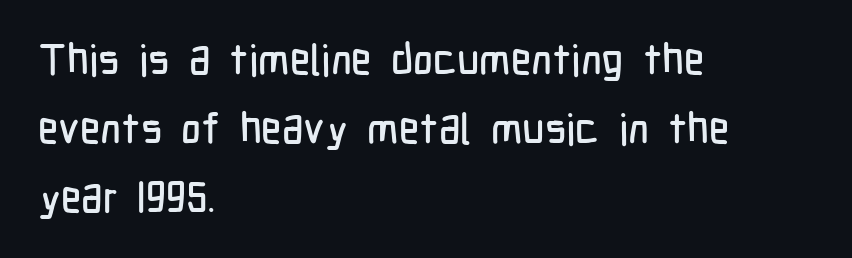
The image shows 43 px condensed sans-serif type, upright; set left-aligned, normal line spacing (1.6x), normal letter spacing, not underlined; low stroke contrast and a medium x-height.
